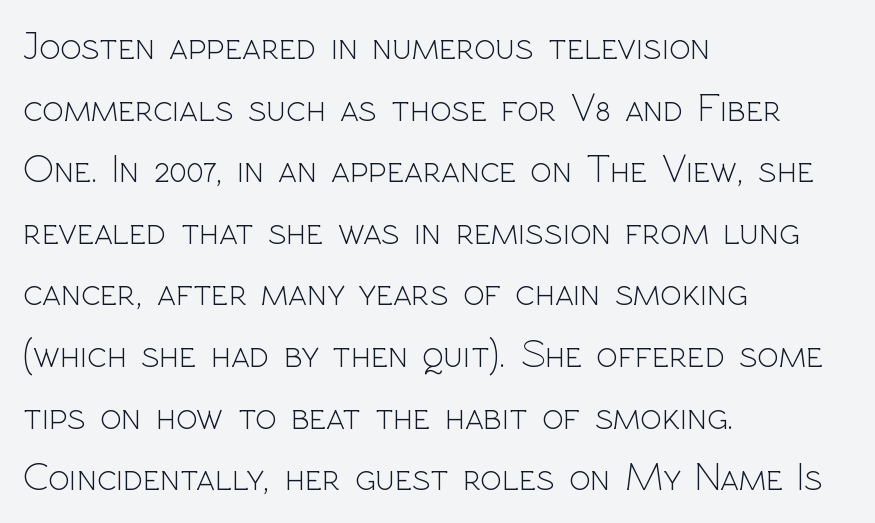
The image shows 40 px light sans-serif type, upright; set left-aligned, normal line spacing (1.54x), normal letter spacing, not underlined; a medium x-height.
